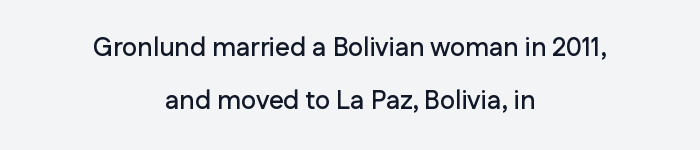
{"italic": "no", "underline": "no", "align": "center", "line_spacing": "loose", "line_spacing_ratio": 2.03, "letter_spacing": "normal", "letter_spacing_em": 0.0, "glyph_px": 26}
